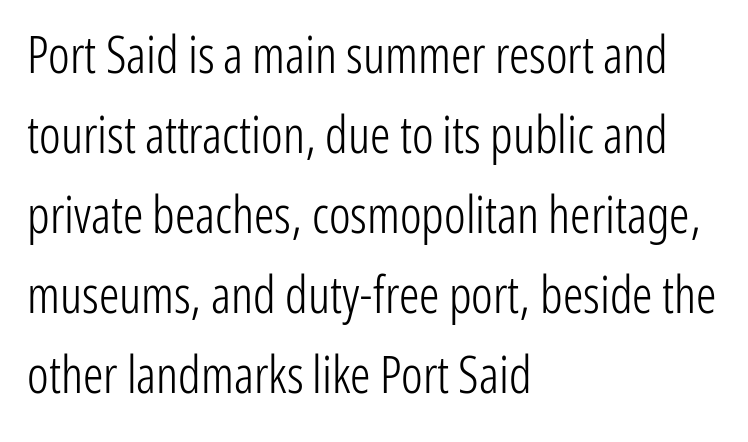
Q: Is the text bold? A: No.
Q: Is the text italic (slanted)? A: No, it is upright.
Q: Is the typeface a serif or a sans-serif typeface? A: Sans-serif.
Q: Is the text underlined? A: No.
Q: How is the paragraph aligned? A: Left-aligned.
Q: Is the spacing between letters normal or unusually wide? A: Normal.
Q: Is the spacing between lines tight, normal or loose? A: Normal.
Q: Width (condensed, normal, or wide)? A: Condensed.
Q: Stroke contrast? A: Low.
Q: x-height? A: Medium.
Q: Monospaced? A: No.
